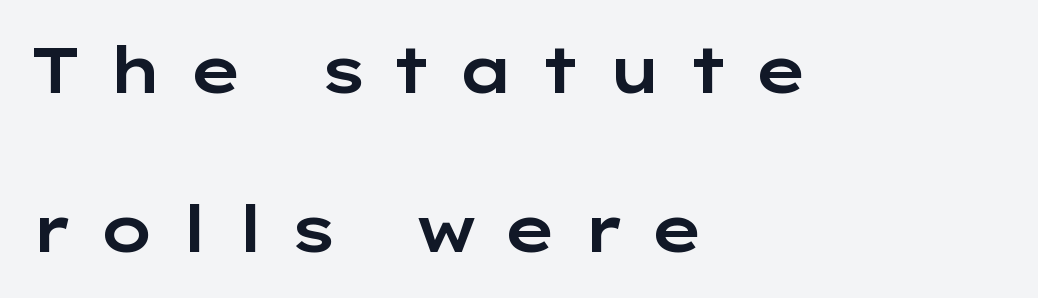
{"serif": "no", "italic": "no", "width": "wide", "stroke_contrast": "low", "x_height": "medium", "monospaced": "no", "underline": "no", "align": "left", "line_spacing": "loose", "line_spacing_ratio": 2.49, "letter_spacing": "wide", "letter_spacing_em": 0.38, "glyph_px": 64}
